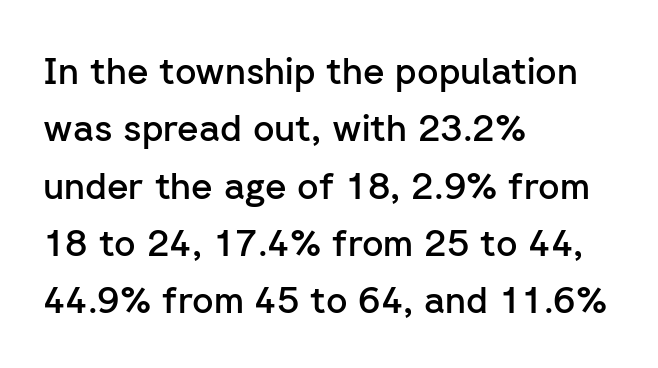
A typesetter would call this leading conventional body-copy spacing. Short note: letters normally spaced. Is this a fixed-width face? No — the glyphs have proportional, varying widths. Casual observation: everything's shoved over to the left. A typesetter would label this face a sans. The passage shown is not underscored anywhere.
